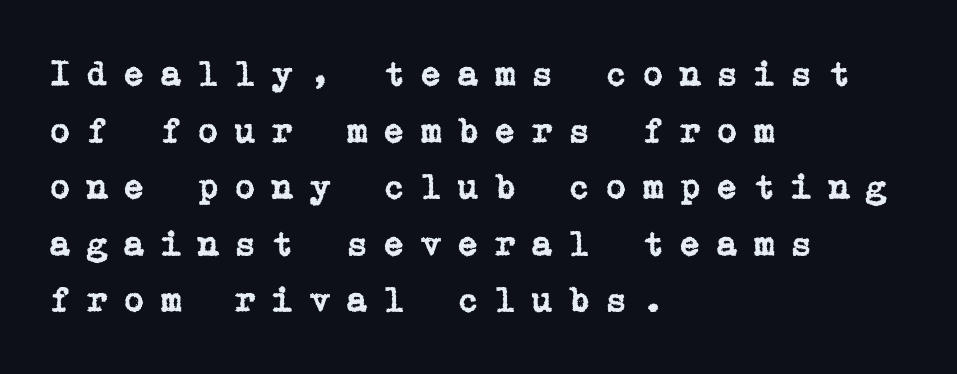
{"serif": "yes", "italic": "no", "width": "normal", "stroke_contrast": "low", "x_height": "medium", "underline": "no", "align": "left", "line_spacing": "normal", "line_spacing_ratio": 1.57, "letter_spacing": "wide", "letter_spacing_em": 0.41, "glyph_px": 36}
